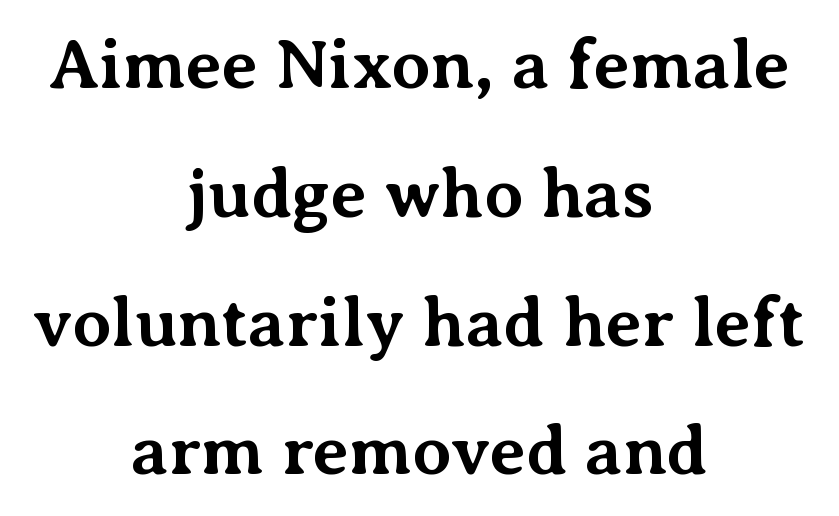
The image shows 70 px bold serif type, upright; set centered, line spacing 1.84x, normal letter spacing, not underlined; medium stroke contrast and a medium x-height.
